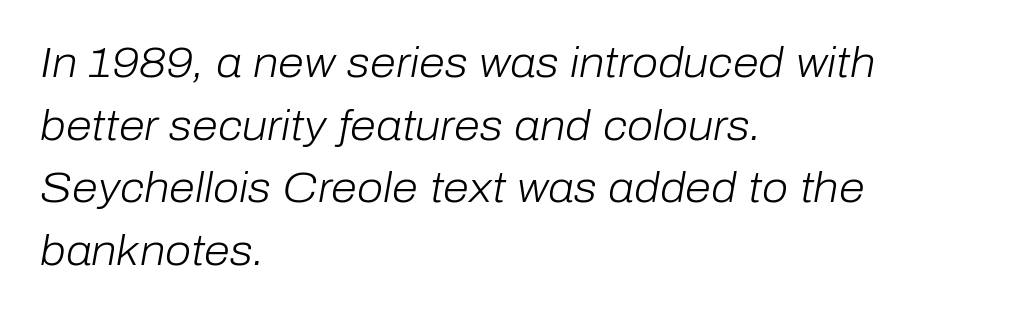
{"italic": "yes", "lean": "right", "slant_degrees": 10, "bold": "no", "weight": "light", "width": "normal", "stroke_contrast": "low", "x_height": "medium", "monospaced": "no", "underline": "no", "align": "left", "line_spacing": "normal", "line_spacing_ratio": 1.49, "letter_spacing": "normal", "letter_spacing_em": 0.0, "glyph_px": 42}
